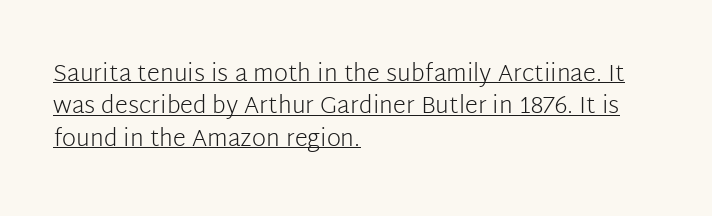
The image shows 24 px text type, upright; set left-aligned, normal line spacing (1.35x), normal letter spacing, underlined.
